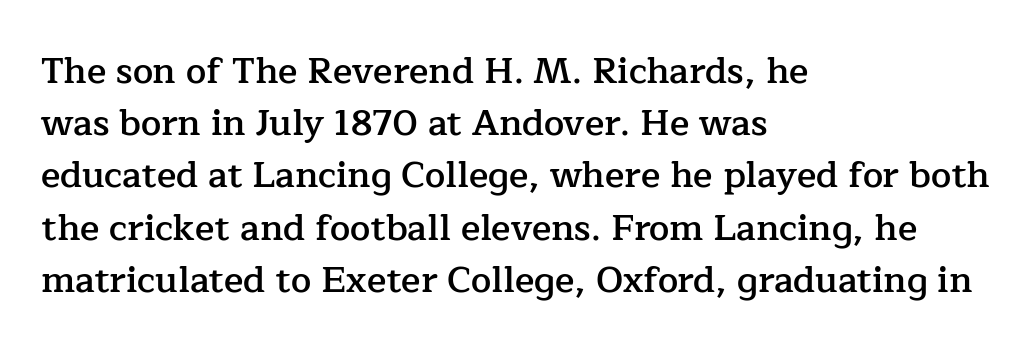
{"serif": "yes", "italic": "no", "bold": "semi", "weight": "semibold", "width": "normal", "stroke_contrast": "low", "x_height": "medium", "monospaced": "no", "underline": "no", "align": "left", "line_spacing": "normal", "line_spacing_ratio": 1.45, "letter_spacing": "normal", "letter_spacing_em": 0.0, "glyph_px": 36}
